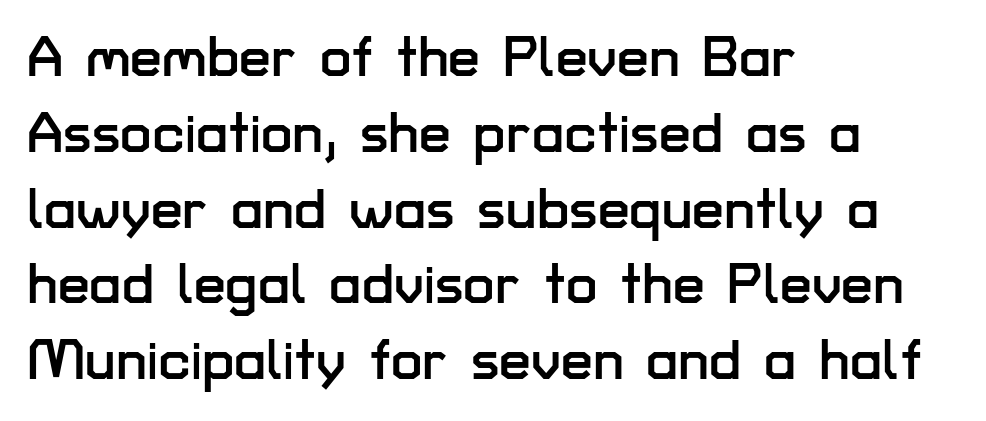
Tracking value appears to be zero — textbook default spacing. If you drew a line through each stem, it would be perfectly vertical. Glance below the letters and you will spot only blank space. A typesetter would call this leading conventional body-copy spacing. Leftover space on each line is placed entirely after the last word.
